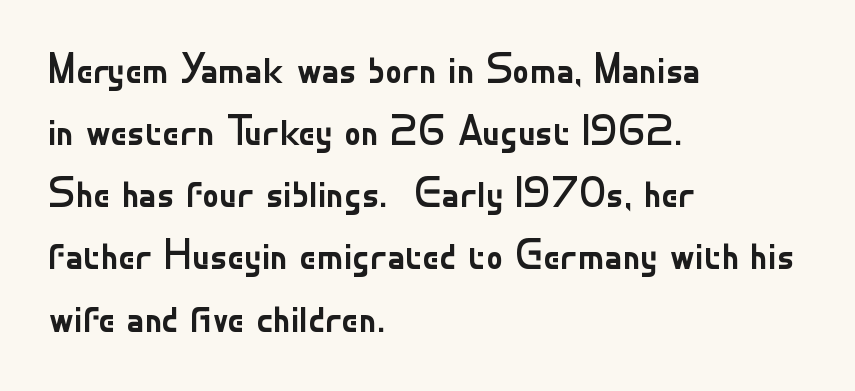
{"serif": "no", "italic": "no", "bold": "no", "weight": "regular", "width": "normal", "stroke_contrast": "low", "x_height": "small", "monospaced": "no", "underline": "no", "align": "left", "line_spacing": "normal", "line_spacing_ratio": 1.48, "letter_spacing": "normal", "letter_spacing_em": 0.0, "glyph_px": 42}
